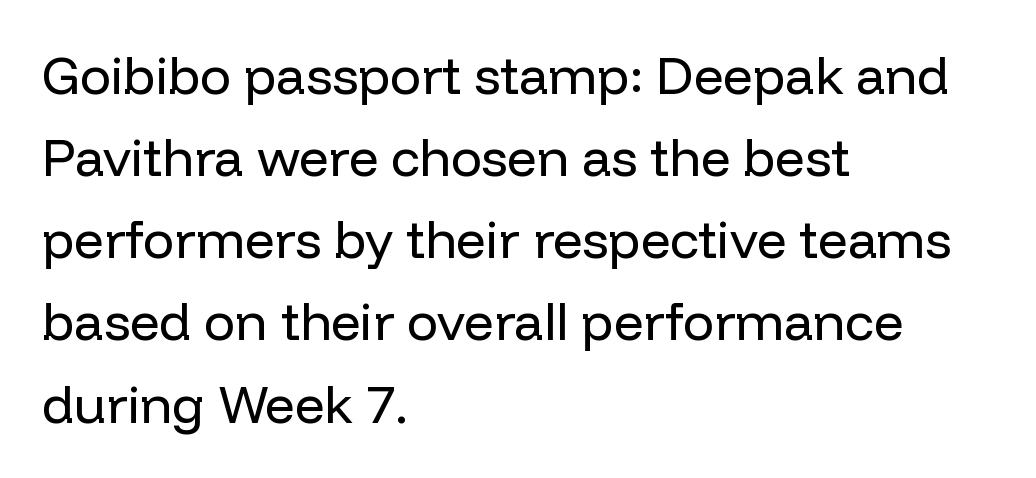
The image shows 52 px regular-weight sans-serif type, upright; set left-aligned, normal line spacing (1.58x), normal letter spacing, not underlined; low stroke contrast and a medium x-height.
